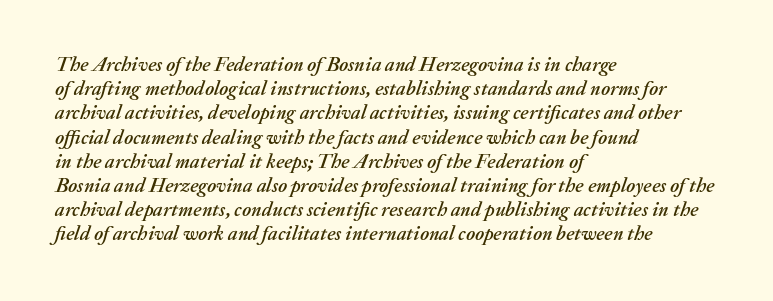
The image shows 20 px text type, italic (leaning right); set left-aligned, line spacing 1.21x, normal letter spacing, not underlined.
